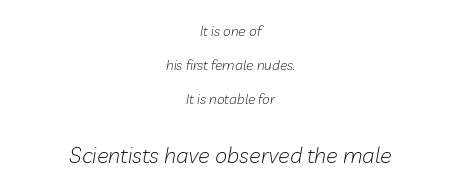
The following chunk of copy outweighs the initial chunk in type size. Each line is balanced around a shared central axis. Characters follow at the spacing the type designer built in. Is the stroke heavy? The answer is a plain regular-or-lighter.
